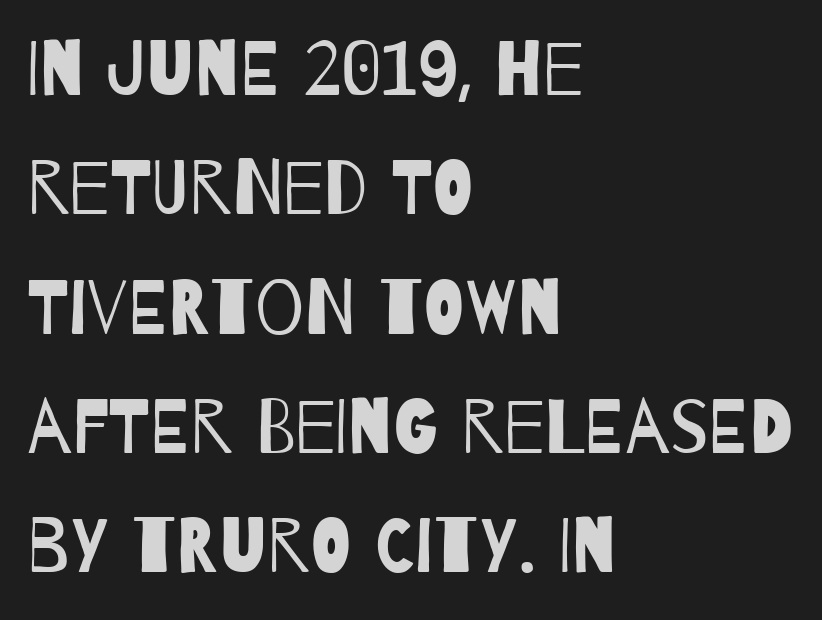
Q: Is the text bold? A: No.
Q: Is the typeface a serif or a sans-serif typeface? A: Sans-serif.
Q: Is the text underlined? A: No.
Q: How is the paragraph aligned? A: Left-aligned.
Q: Is the spacing between letters normal or unusually wide? A: Normal.
Q: Is the spacing between lines tight, normal or loose? A: Normal.
Q: Width (condensed, normal, or wide)? A: Condensed.
Q: Stroke contrast? A: Low.
Q: x-height? A: Large.
Q: Monospaced? A: No.
